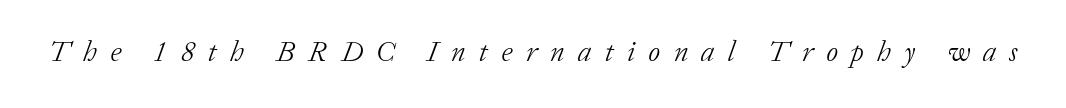
The image shows 29 px light serif type, italic (leaning right); set unusually wide letter spacing (+0.46 em), not underlined; low stroke contrast and a medium x-height.
